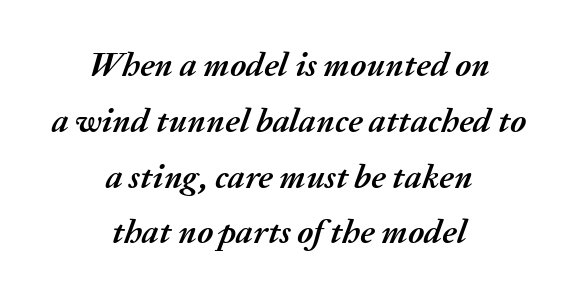
The image shows 34 px semibold type, italic (leaning right); set centered, normal line spacing (1.64x), normal letter spacing, not underlined; medium stroke contrast and a medium x-height.
